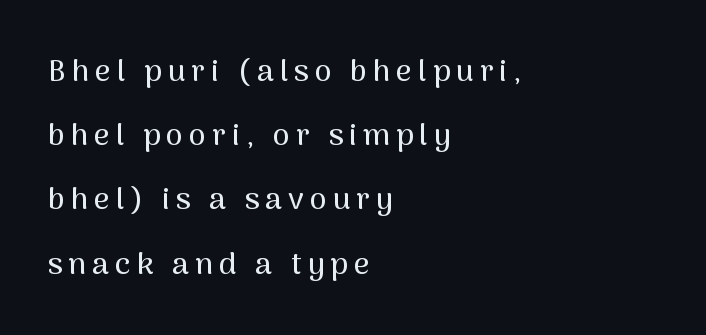
Q: Is the text italic (slanted)? A: No, it is upright.
Q: Is the typeface a serif or a sans-serif typeface? A: Sans-serif.
Q: Is the text underlined? A: No.
Q: How is the paragraph aligned? A: Left-aligned.
Q: Is the spacing between lines tight, normal or loose? A: Loose.
Q: Width (condensed, normal, or wide)? A: Normal.
Q: Stroke contrast? A: Medium.
Q: x-height? A: Medium.
Q: Monospaced? A: No.
